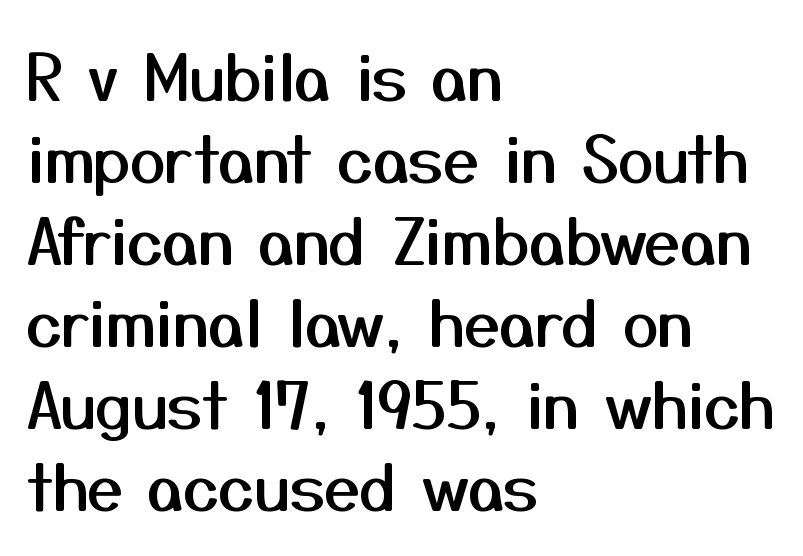
The area under the type is left untouched. Vertical spacing — default. Do the characters align in a grid? No, the font is proportional. Regarding serifs, this sample does without them.
